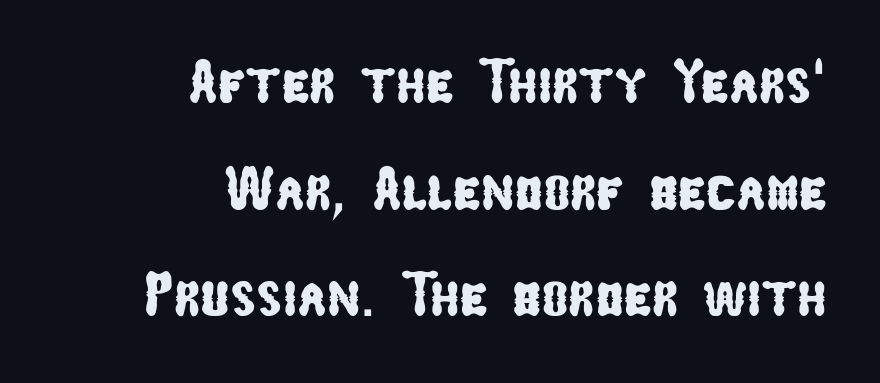
{"serif": "no", "width": "condensed", "stroke_contrast": "low", "x_height": "medium", "monospaced": "no", "underline": "no", "align": "right", "line_spacing_ratio": 1.72, "letter_spacing": "normal", "letter_spacing_em": 0.0, "glyph_px": 62}
